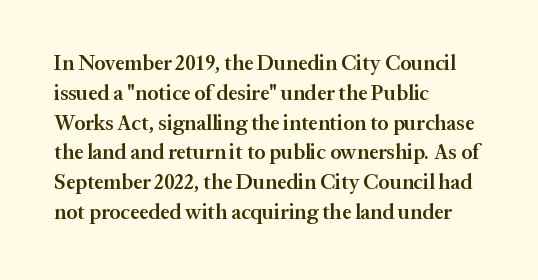
Q: Is the text bold? A: Semi-bold.
Q: Is the text italic (slanted)? A: No, it is upright.
Q: Is the text underlined? A: No.
Q: How is the paragraph aligned? A: Left-aligned.
Q: Is the spacing between letters normal or unusually wide? A: Normal.
Q: Is the spacing between lines tight, normal or loose? A: Normal.
